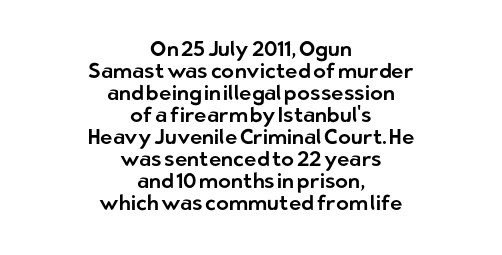
Every character sits straight up, as roman type does. Each word holds together tightly as a unit, with standard inter-letter gaps. These lines are centered, leaving both edges ragged. The glyphs are unaccompanied by any horizontal stroke below them. The block of text is dense from top to bottom, with scant space between rows.
